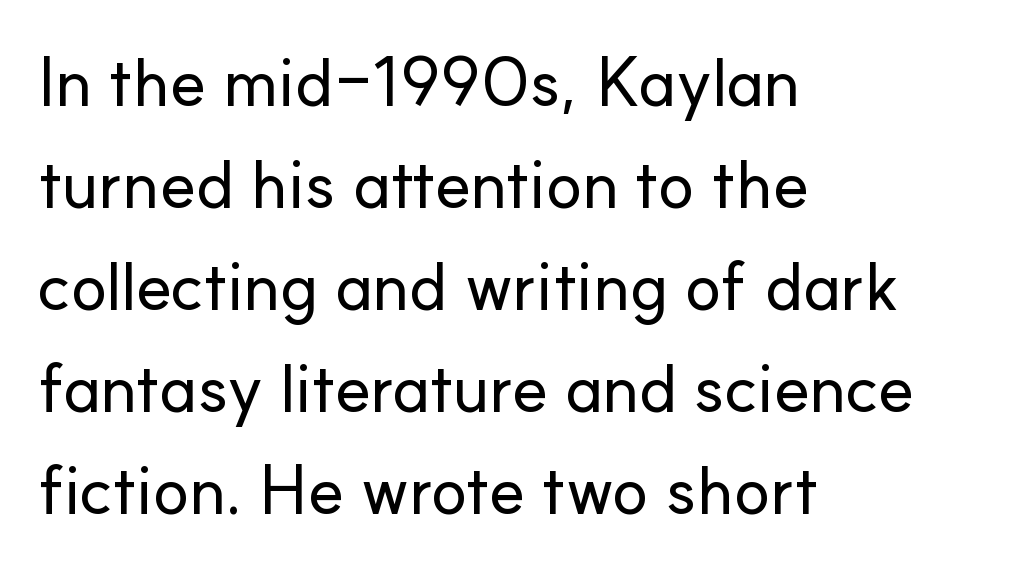
Q: Is the text italic (slanted)? A: No, it is upright.
Q: Is the typeface a serif or a sans-serif typeface? A: Sans-serif.
Q: Is the text underlined? A: No.
Q: How is the paragraph aligned? A: Left-aligned.
Q: Is the spacing between letters normal or unusually wide? A: Normal.
Q: Is the spacing between lines tight, normal or loose? A: Normal.
Q: Width (condensed, normal, or wide)? A: Normal.
Q: Stroke contrast? A: Low.
Q: x-height? A: Small.
Q: Monospaced? A: No.
